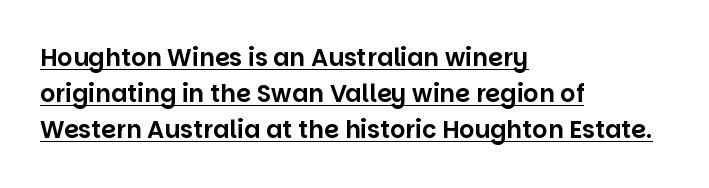
{"italic": "no", "underline": "yes", "align": "left", "line_spacing": "normal", "line_spacing_ratio": 1.51, "letter_spacing": "normal", "letter_spacing_em": 0.0, "glyph_px": 24}
